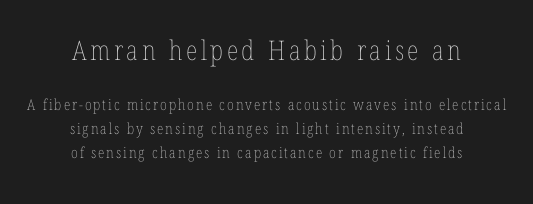
Q: Is the text bold? A: No.
Q: Is the text italic (slanted)? A: No, it is upright.
Q: Is the text underlined? A: No.
Q: How is the paragraph aligned? A: Centered.
Q: Is the spacing between lines tight, normal or loose? A: Normal.
Q: Which block of text is set in a larger size, the first (top) or the second (bottom)? A: The first (top) one.
